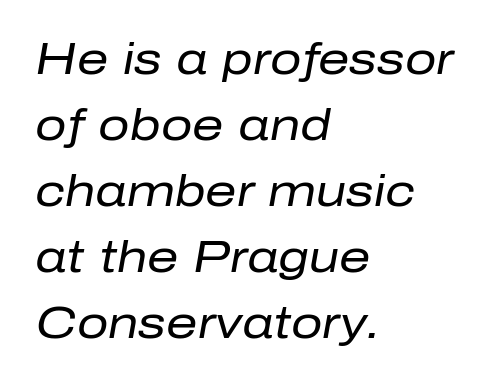
The image shows 44 px regular-weight type, italic (leaning right); set left-aligned, normal line spacing (1.5x), normal letter spacing, not underlined; low stroke contrast and a medium x-height.
